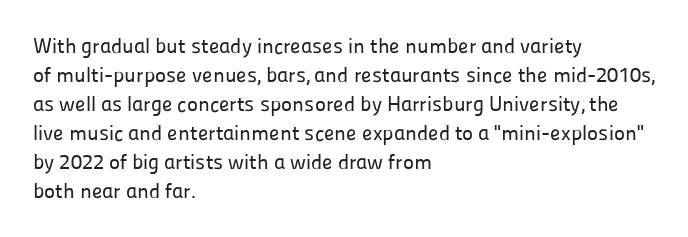
Does the leading feel generous? No, just average. Nobody touched the tracking dial on this one. This is the regular roman posture of the typeface. Visually the block forms a straight wall on the left and a jagged coastline on the right.
